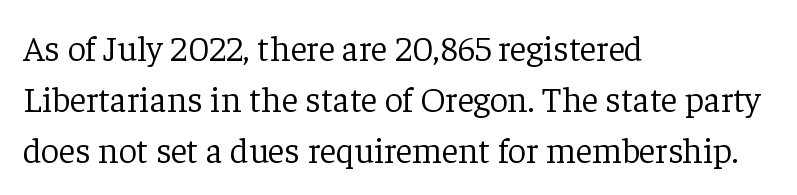
Look at the tracking — it's just the regular setting, nothing added. Students, observe: this is what conventionally led text looks like. Every character sits straight up, as roman type does. A light-to-regular cut is what we see here. Serif or sans? Serif — the stroke terminals have little feet. The paragraph has a hard left edge and a soft right edge.
